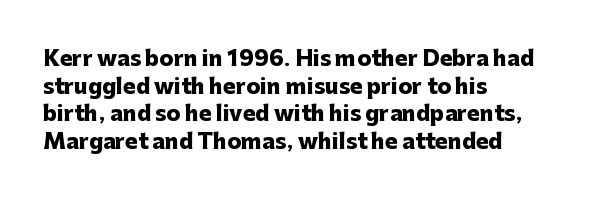
{"italic": "no", "bold": "yes", "underline": "no", "align": "left", "line_spacing": "normal", "line_spacing_ratio": 1.31, "letter_spacing": "normal", "letter_spacing_em": 0.0, "glyph_px": 21}
